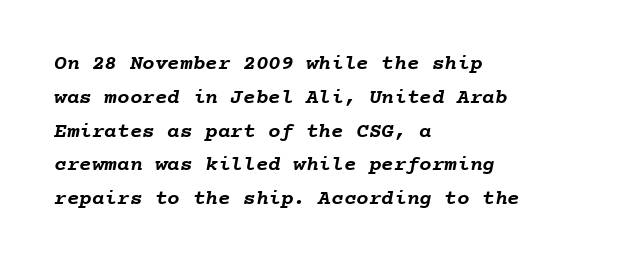
Q: Is the text bold? A: Yes.
Q: Is the text underlined? A: No.
Q: How is the paragraph aligned? A: Left-aligned.
Q: Is the spacing between letters normal or unusually wide? A: Normal.
Q: Is the spacing between lines tight, normal or loose? A: Normal.
